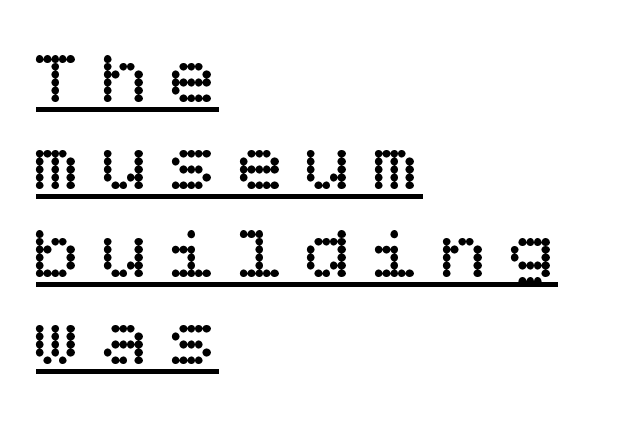
The typography opts for an upright posture over an oblique one. A classic flush-left, rag-right setting is used for this passage. Counters stay open thanks to moderate or lighter strokes. Whoever set this chose condensed vertical rhythm over breathing room.
